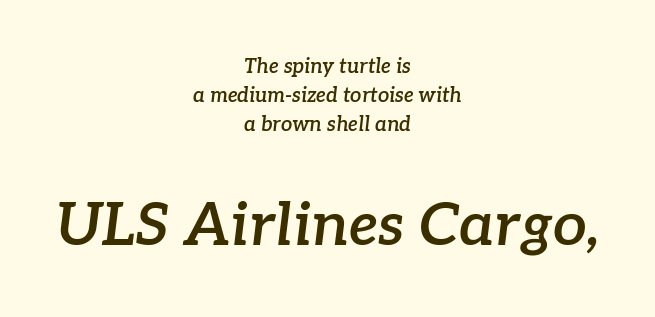
Character widths vary here, with narrow letters taking less room than wide ones. Visually the block forms a symmetrical silhouette, jagged on both flanks. Every letter is mildly thick-stroked: semibold rather than bold. The type is set solid horizontally, with unmodified tracking. The words here are not underlined. The letters in the lower block stand taller than those in the block above.
